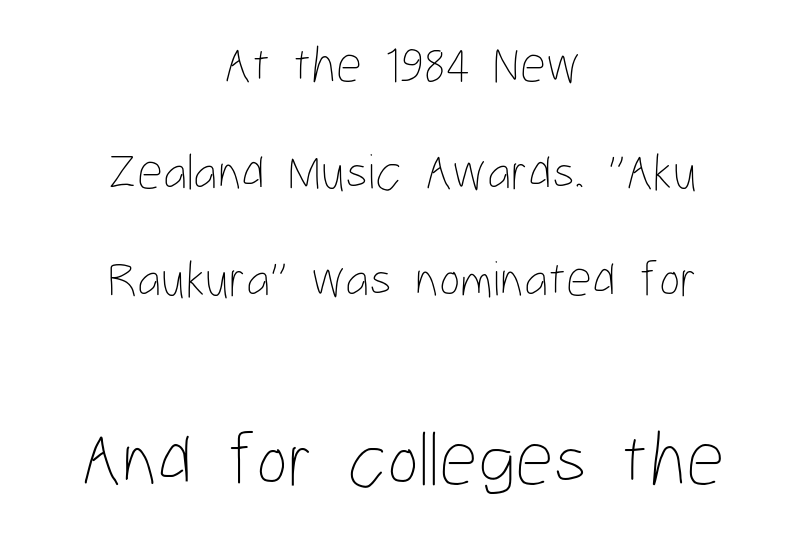
The lower block of text is set noticeably larger than the block above it. The face used here is proportionally spaced, like ordinary book or web type. Compared with typical paragraphs, the rows here are farther apart. Leftover space on each line is divided equally before and after the words. Vertical stems look standard width or narrower in stroke.
